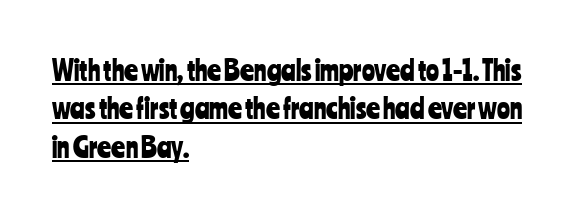
Does the copy run flush right? No — it runs flush left. The type sits square on the baseline with zero lean. These lines sit exactly where default settings would place them. Between one letter and the next there's only the usual sliver of space. The typesetter has applied underlining to the passage shown.
